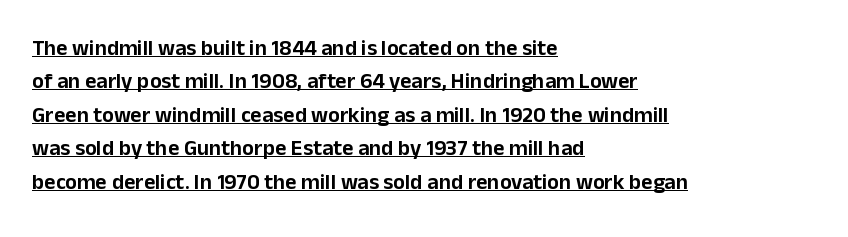
Does the copy run flush right? No — it runs flush left. Is there an underline? Yes — a line sits under the letters. Vertically, the passage feels balanced, rows spaced as you'd expect. Characters remain perfectly vertical along every line.
